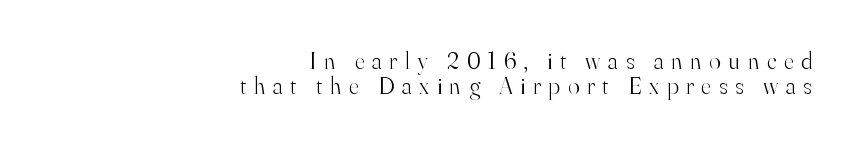
Q: Is the text bold? A: No.
Q: Is the text italic (slanted)? A: No, it is upright.
Q: Is the text underlined? A: No.
Q: How is the paragraph aligned? A: Right-aligned.
Q: Is the spacing between letters normal or unusually wide? A: Unusually wide.
Q: Is the spacing between lines tight, normal or loose? A: Tight.
